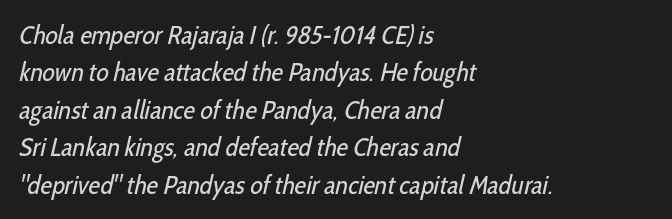
{"bold": "no", "underline": "no", "align": "left", "line_spacing": "normal", "line_spacing_ratio": 1.44, "letter_spacing": "normal", "letter_spacing_em": 0.0, "glyph_px": 26}
